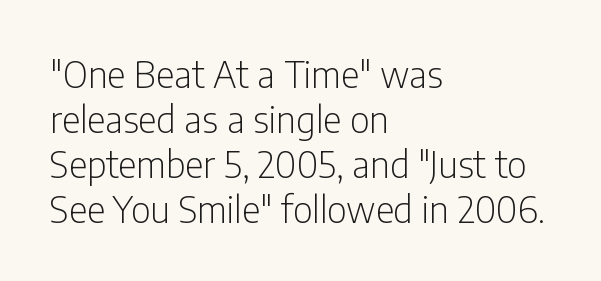
Q: Is the text bold? A: No.
Q: Is the text italic (slanted)? A: No, it is upright.
Q: Is the typeface a serif or a sans-serif typeface? A: Sans-serif.
Q: Is the text underlined? A: No.
Q: How is the paragraph aligned? A: Left-aligned.
Q: Is the spacing between letters normal or unusually wide? A: Normal.
Q: Is the spacing between lines tight, normal or loose? A: Normal.
Q: Width (condensed, normal, or wide)? A: Condensed.
Q: Stroke contrast? A: Low.
Q: x-height? A: Medium.
Q: Monospaced? A: No.
